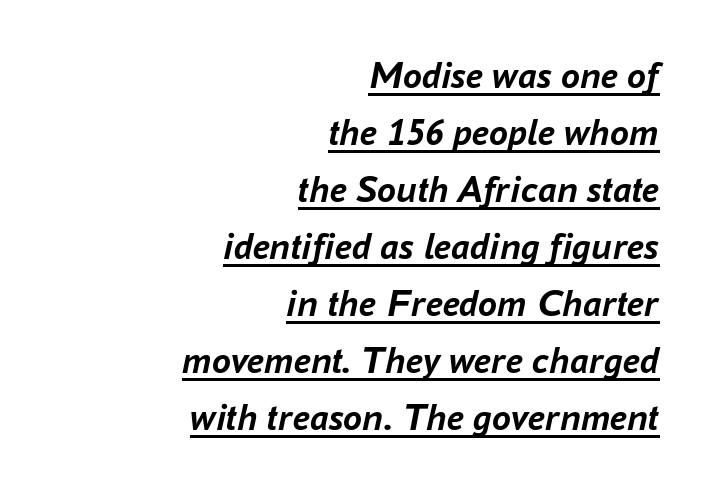
Q: Is the text bold? A: Yes.
Q: Is the text italic (slanted)? A: Yes, it leans right by about 16 degrees.
Q: Is the text underlined? A: Yes.
Q: How is the paragraph aligned? A: Right-aligned.
Q: Is the spacing between letters normal or unusually wide? A: Normal.
Q: Is the spacing between lines tight, normal or loose? A: Normal.
Q: Width (condensed, normal, or wide)? A: Normal.
Q: Stroke contrast? A: Low.
Q: x-height? A: Medium.
Q: Monospaced? A: No.
